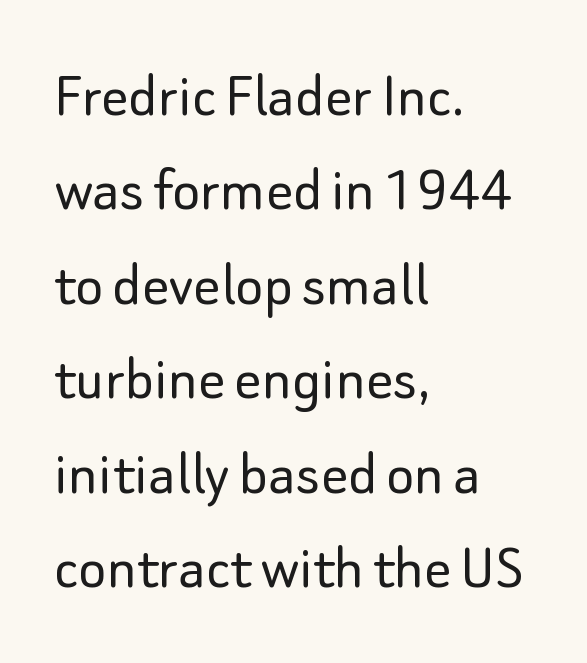
{"serif": "no", "italic": "no", "bold": "no", "weight": "light", "width": "normal", "stroke_contrast": "low", "x_height": "small", "monospaced": "no", "underline": "no", "align": "left", "line_spacing": "normal", "line_spacing_ratio": 1.41, "letter_spacing": "normal", "letter_spacing_em": 0.0, "glyph_px": 67}
